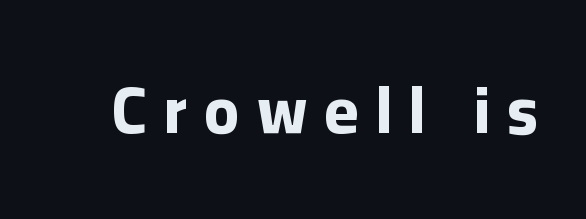
The image shows 65 px bold sans-serif type, upright; set unusually wide letter spacing (+0.26 em), not underlined; low stroke contrast and a medium x-height.
